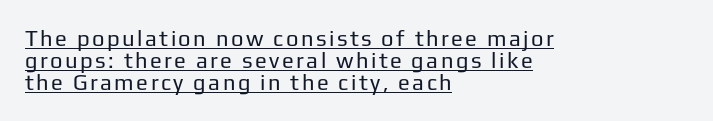
Reading down the block, your eye returns to a fixed left position each line. If you drew a line through each stem, it would be perfectly vertical. Vertical stems look standard width or narrower in stroke. This sample carries an underscore along the baseline area. Is there much room between lines? No — they nearly touch.
